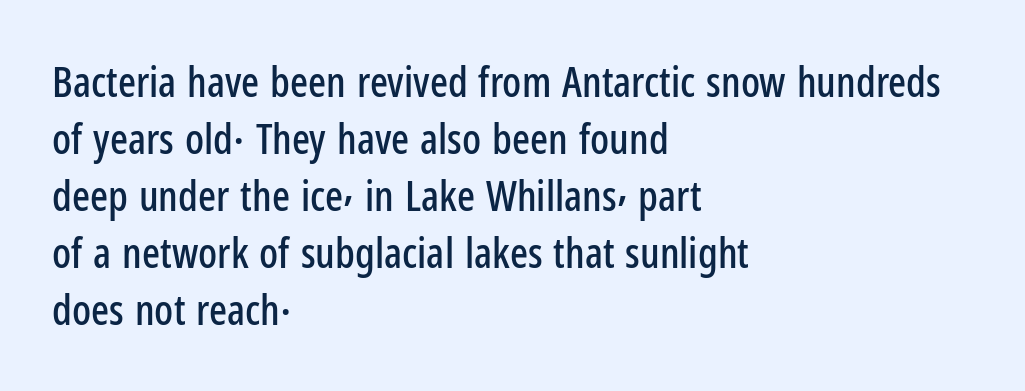
This sample uses a sans-serif face. The rendering uses natural spacing where letterforms have individual widths. Normally led — the rows are evenly, conventionally spaced. In CSS terms this would be text-align: left. What stands out about the letter spacing? Nothing — it is the standard amount. This is roman type, the default non-slanted kind.
